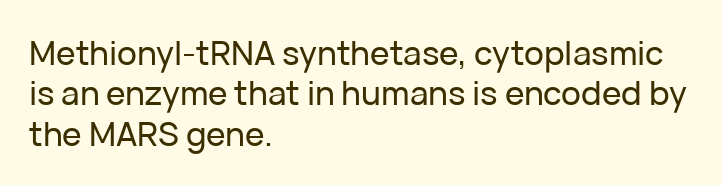
The image shows 33 px sans-serif type, upright; set left-aligned, line spacing 1.22x, normal letter spacing, not underlined; low stroke contrast and a medium x-height.
